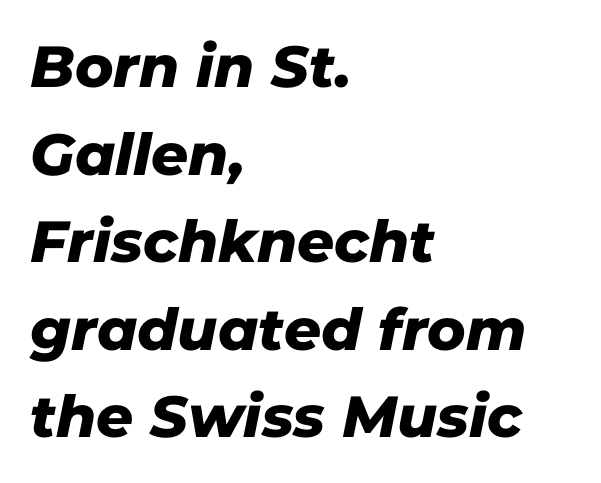
Q: Is the typeface a serif or a sans-serif typeface? A: Sans-serif.
Q: Is the text underlined? A: No.
Q: How is the paragraph aligned? A: Left-aligned.
Q: Is the spacing between letters normal or unusually wide? A: Normal.
Q: Is the spacing between lines tight, normal or loose? A: Normal.
Q: Width (condensed, normal, or wide)? A: Normal.
Q: Stroke contrast? A: Low.
Q: x-height? A: Medium.
Q: Monospaced? A: No.
